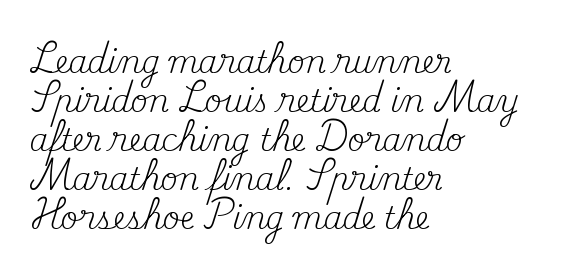
A normal amount of white space separates one row of letters from the next. Is the block centered? No — it sits flush against the left margin. Honestly, the letter spacing is just normal — you wouldn't notice it. The passage shown is not bold in any degree.
